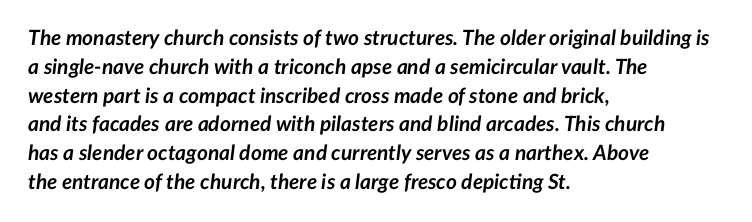
{"italic": "yes", "lean": "right", "slant_degrees": 7, "bold": "yes", "underline": "no", "align": "left", "line_spacing": "normal", "line_spacing_ratio": 1.37, "letter_spacing": "normal", "letter_spacing_em": 0.0, "glyph_px": 21}
